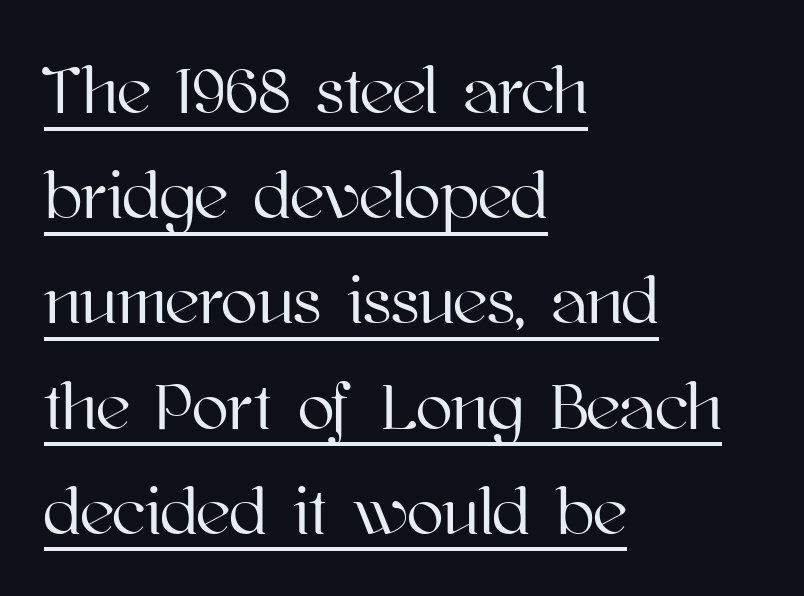
{"italic": "no", "width": "normal", "stroke_contrast": "high", "x_height": "medium", "monospaced": "no", "underline": "yes", "align": "left", "line_spacing": "normal", "line_spacing_ratio": 1.57, "letter_spacing": "normal", "letter_spacing_em": 0.0, "glyph_px": 67}
